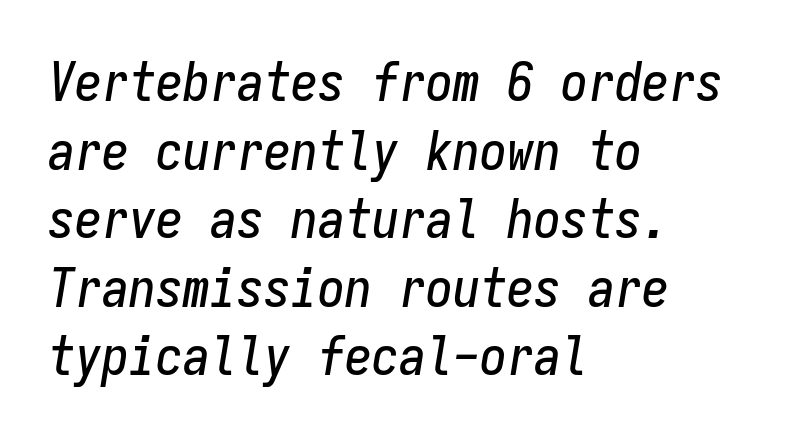
Rows of type keep a routine distance in the vertical direction. Think of a typewriter: that constant character pitch is what you see here. Alignment: flush left. The area under the type is left untouched.
